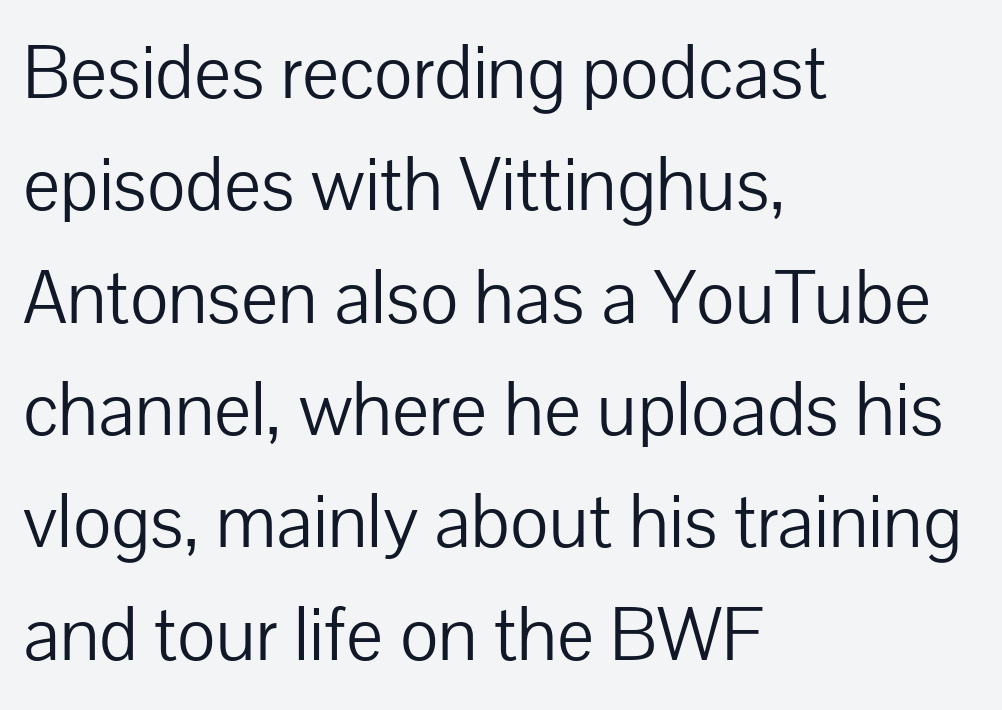
Q: Is the text bold? A: No.
Q: Is the text italic (slanted)? A: No, it is upright.
Q: Is the typeface a serif or a sans-serif typeface? A: Sans-serif.
Q: Is the text underlined? A: No.
Q: How is the paragraph aligned? A: Left-aligned.
Q: Is the spacing between letters normal or unusually wide? A: Normal.
Q: Is the spacing between lines tight, normal or loose? A: Normal.
Q: Width (condensed, normal, or wide)? A: Normal.
Q: Stroke contrast? A: Low.
Q: x-height? A: Medium.
Q: Monospaced? A: No.
